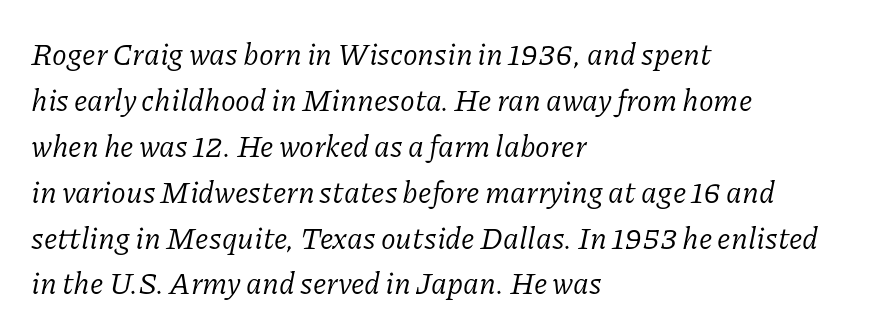
The image shows 30 px regular-weight serif type, italic (leaning right); set left-aligned, normal line spacing (1.53x), normal letter spacing, not underlined; low stroke contrast and a medium x-height.
